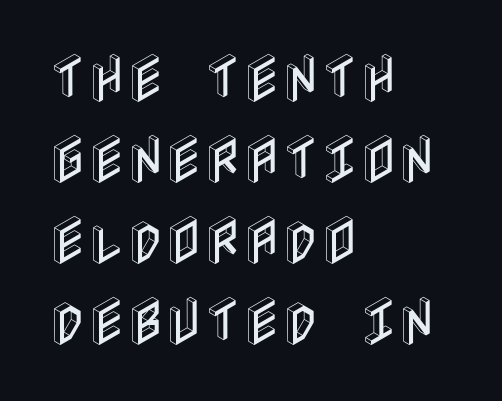
{"italic": "no", "width": "condensed", "x_height": "large", "underline": "no", "align": "left", "line_spacing": "normal", "line_spacing_ratio": 1.53, "letter_spacing": "normal", "letter_spacing_em": 0.0, "glyph_px": 53}
